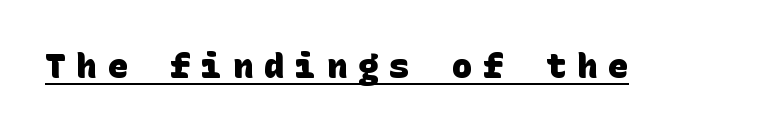
{"serif": "no", "bold": "yes", "weight": "heavy", "width": "normal", "stroke_contrast": "low", "x_height": "large", "underline": "yes", "letter_spacing": "wide", "letter_spacing_em": 0.32, "glyph_px": 34}
